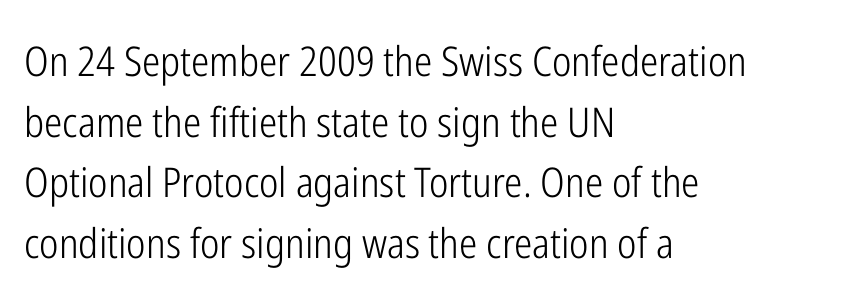
{"serif": "no", "italic": "no", "bold": "no", "weight": "light", "width": "condensed", "stroke_contrast": "low", "x_height": "medium", "monospaced": "no", "underline": "no", "align": "left", "line_spacing": "normal", "line_spacing_ratio": 1.48, "letter_spacing": "normal", "letter_spacing_em": 0.0, "glyph_px": 41}
